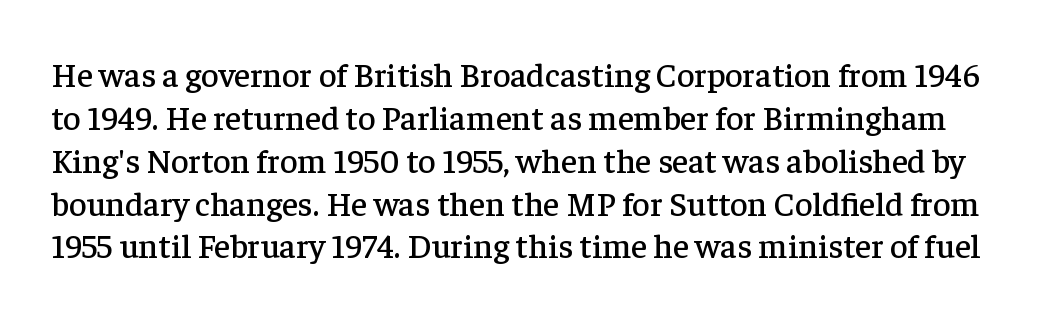
{"serif": "yes", "italic": "no", "width": "normal", "stroke_contrast": "low", "x_height": "medium", "monospaced": "no", "underline": "no", "line_spacing": "normal", "line_spacing_ratio": 1.26, "letter_spacing": "normal", "letter_spacing_em": 0.0, "glyph_px": 34}
